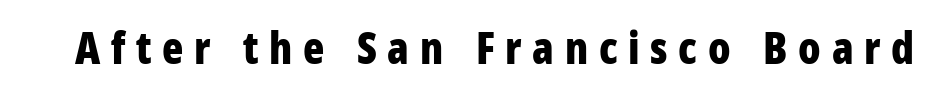
The image shows 44 px bold, condensed sans-serif type, upright; set unusually wide letter spacing (+0.24 em), not underlined; low stroke contrast and a medium x-height.
